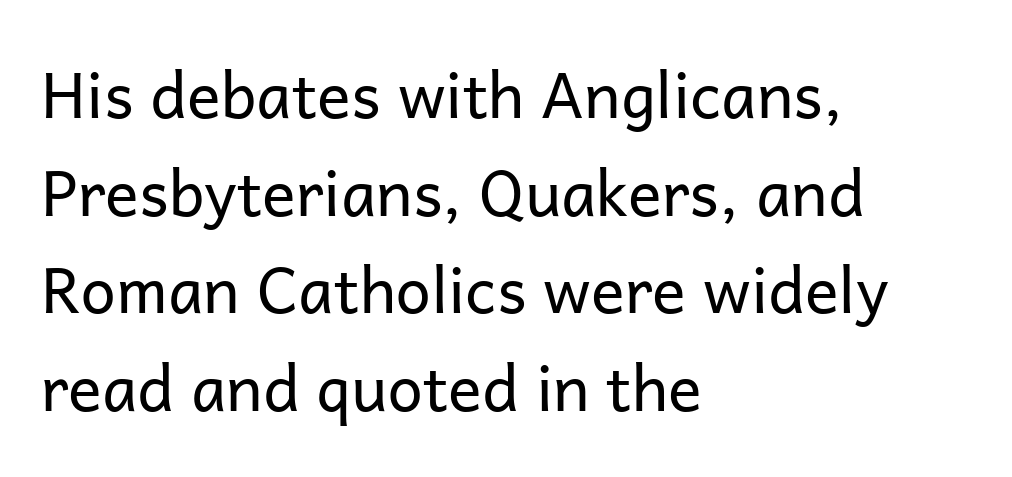
{"serif": "no", "italic": "no", "bold": "no", "weight": "regular", "width": "normal", "stroke_contrast": "low", "x_height": "medium", "monospaced": "no", "underline": "no", "align": "left", "line_spacing": "normal", "line_spacing_ratio": 1.55, "letter_spacing": "normal", "letter_spacing_em": 0.0, "glyph_px": 63}
